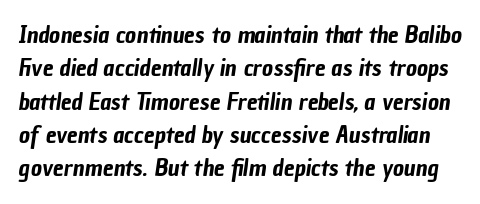
Q: Is the text underlined? A: No.
Q: Is the spacing between letters normal or unusually wide? A: Normal.
Q: Is the spacing between lines tight, normal or loose? A: Normal.
